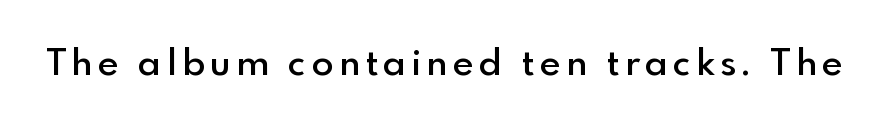
{"serif": "no", "italic": "no", "bold": "semi", "weight": "semibold", "width": "normal", "x_height": "small", "monospaced": "no", "underline": "no", "glyph_px": 36}
